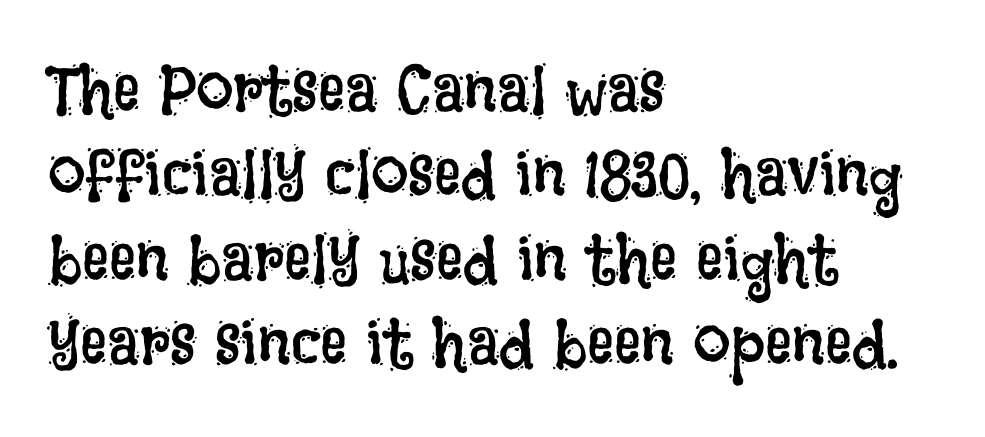
The image shows 67 px regular-weight, condensed type, upright; set left-aligned, normal line spacing (1.26x), normal letter spacing, not underlined; low stroke contrast and a large x-height.
